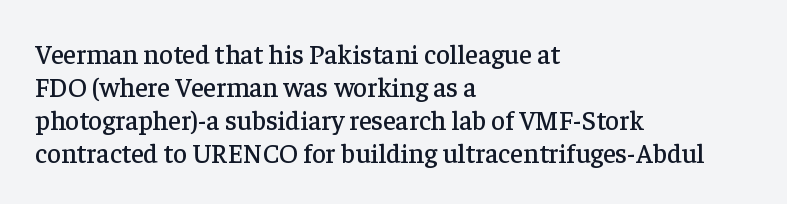
The image shows 27 px text type, upright; set left-aligned, line spacing 1.22x, normal letter spacing, not underlined.
